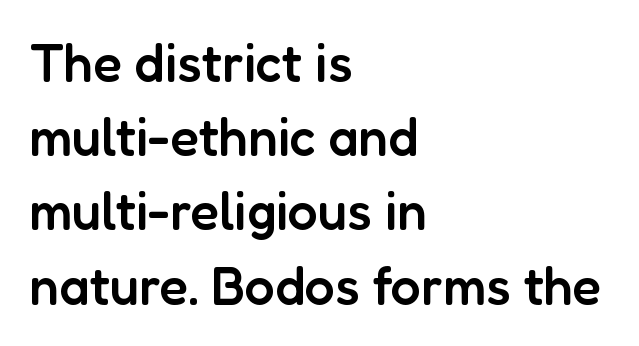
A classic flush-left, rag-right setting is used for this passage. Compared with typical paragraphs, the rows here are spaced about the same. This sample uses plain, unmodified letter spacing. Any mark beneath the type? The region is blank. These lines are rendered in a variable-pitch font. Rendered with straight, roman letterforms.
